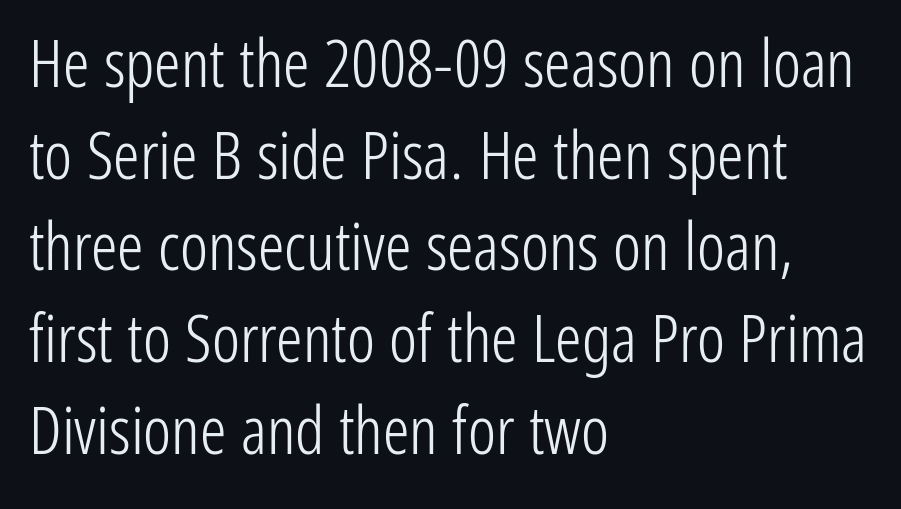
The designer went with a sans here, leaving each stem footless. Rule under the text: the space is simply empty. Does the lettering tilt? It doesn't — this is upright. The tracking reads as untouched default to a designer's eye. Line starts are locked; line ends wander. The vertical gap from one line to the next is medium.
